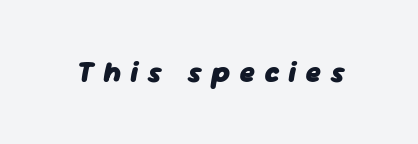
{"italic": "yes", "lean": "right", "slant_degrees": 11, "bold": "yes", "weight": "heavy", "width": "normal", "stroke_contrast": "low", "x_height": "medium", "monospaced": "no", "underline": "no", "letter_spacing": "wide", "letter_spacing_em": 0.32, "glyph_px": 29}
